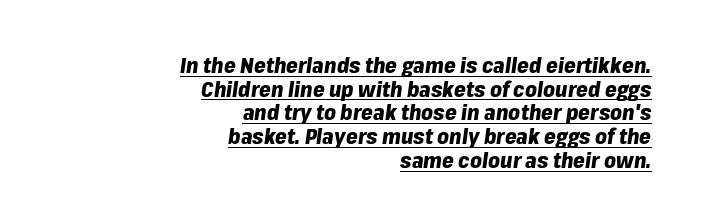
{"italic": "yes", "lean": "right", "slant_degrees": 8, "bold": "yes", "underline": "yes", "align": "right", "line_spacing": "tight", "line_spacing_ratio": 1.13, "letter_spacing": "normal", "letter_spacing_em": 0.0, "glyph_px": 21}
